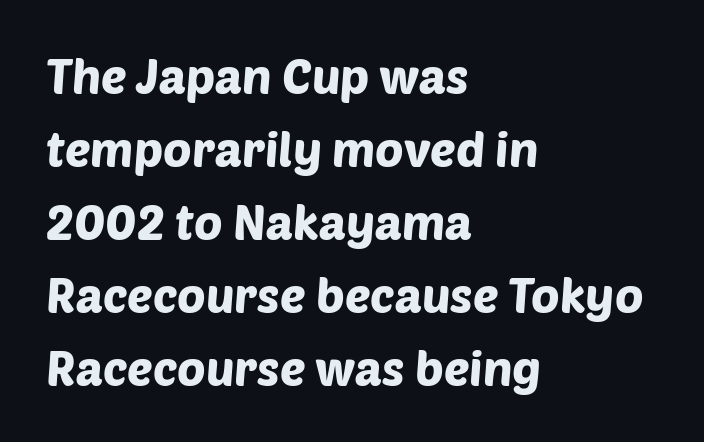
Do the characters align in a grid? No, the font is proportional. Compared with typical body copy, the letter spacing here is the same. Nope, no serifs anywhere on these letters. Vertical spacing — default. Leftover space on each line is placed entirely after the last word. No word sits above an underline.
